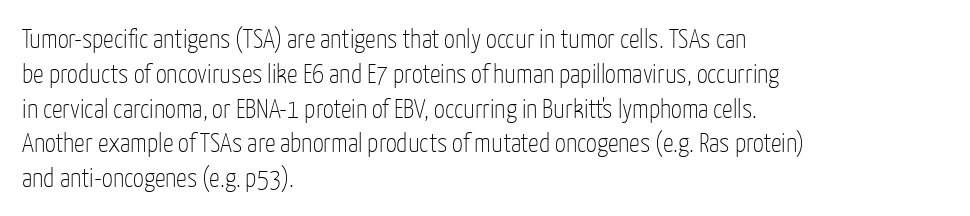
The image shows 27 px text type, upright; set left-aligned, normal line spacing (1.29x), normal letter spacing, not underlined.
